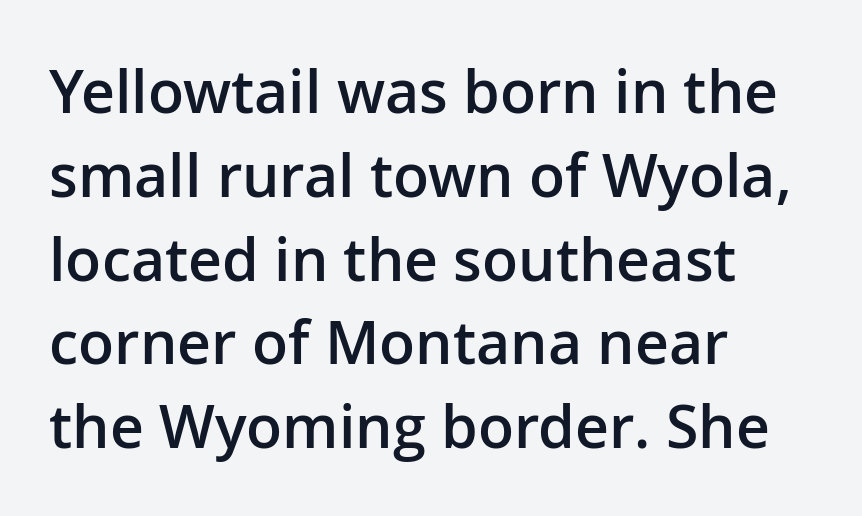
Q: Is the text bold? A: Semi-bold.
Q: Is the text italic (slanted)? A: No, it is upright.
Q: Is the typeface a serif or a sans-serif typeface? A: Sans-serif.
Q: Is the text underlined? A: No.
Q: How is the paragraph aligned? A: Left-aligned.
Q: Is the spacing between letters normal or unusually wide? A: Normal.
Q: Is the spacing between lines tight, normal or loose? A: Normal.
Q: Width (condensed, normal, or wide)? A: Normal.
Q: Stroke contrast? A: Low.
Q: x-height? A: Medium.
Q: Monospaced? A: No.
